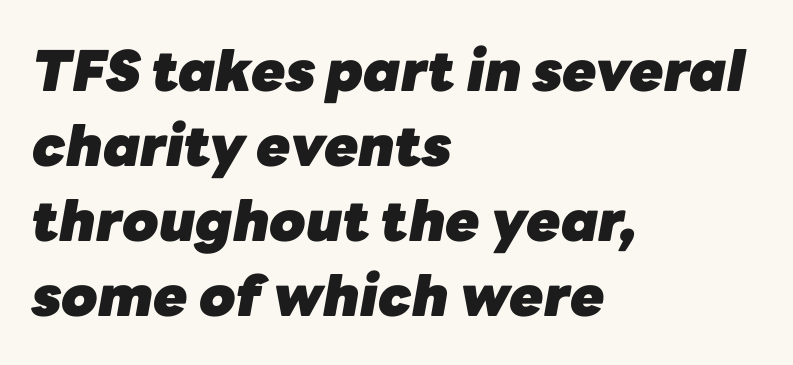
The gap between lines stays unmarked. Here the designer chose a conventional face with non-uniform glyph widths. Vertically, the passage feels balanced, rows spaced as you'd expect. Each word holds together tightly as a unit, with standard inter-letter gaps.
